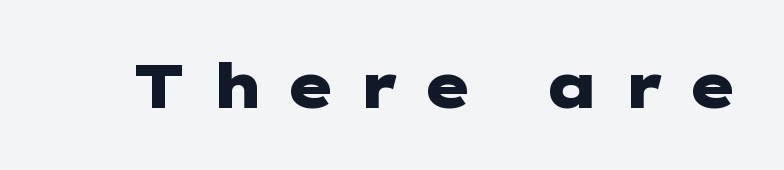
The image shows 62 px heavy, wide sans-serif type, upright; set unusually wide letter spacing (+0.34 em), not underlined; low stroke contrast and a medium x-height.
